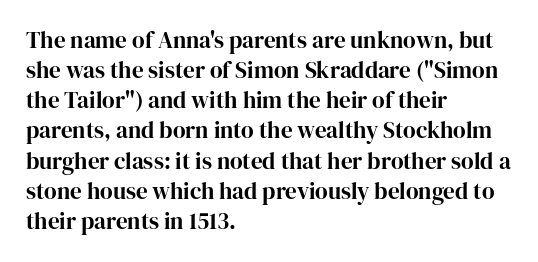
Q: Is the text italic (slanted)? A: No, it is upright.
Q: Is the text underlined? A: No.
Q: How is the paragraph aligned? A: Left-aligned.
Q: Is the spacing between letters normal or unusually wide? A: Normal.
Q: Is the spacing between lines tight, normal or loose? A: Normal.
